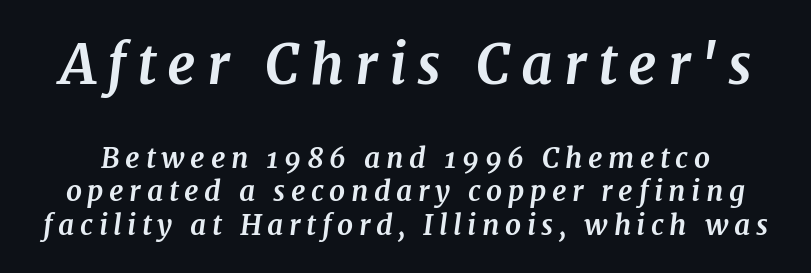
{"serif": "yes", "italic": "yes", "lean": "right", "slant_degrees": 7, "bold": "yes", "weight": "bold", "width": "normal", "stroke_contrast": "medium", "x_height": "medium", "monospaced": "no", "underline": "no", "line_spacing_ratio": 1.21, "letter_spacing": "wide", "letter_spacing_em": 0.2, "larger_block": "first", "size_ratio": 1.96, "glyph_px": 55}
